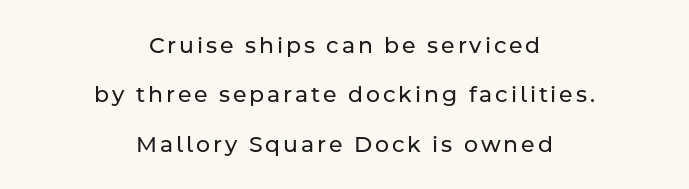
{"italic": "no", "bold": "no", "underline": "no", "align": "center", "line_spacing": "loose", "line_spacing_ratio": 2.25, "glyph_px": 22}
